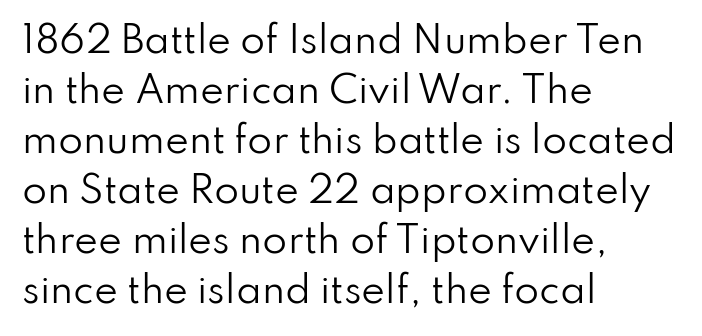
Q: Is the text bold? A: No.
Q: Is the text italic (slanted)? A: No, it is upright.
Q: Is the typeface a serif or a sans-serif typeface? A: Sans-serif.
Q: Is the text underlined? A: No.
Q: How is the paragraph aligned? A: Left-aligned.
Q: Is the spacing between letters normal or unusually wide? A: Normal.
Q: Is the spacing between lines tight, normal or loose? A: Normal.
Q: Width (condensed, normal, or wide)? A: Normal.
Q: Stroke contrast? A: Low.
Q: x-height? A: Small.
Q: Monospaced? A: No.
